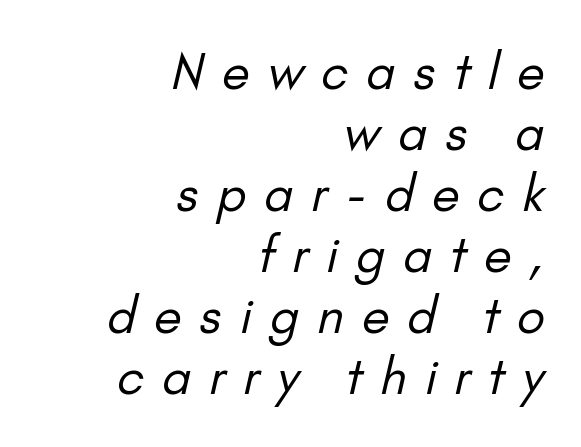
{"serif": "no", "bold": "no", "weight": "regular", "width": "normal", "stroke_contrast": "low", "x_height": "small", "monospaced": "no", "underline": "no", "align": "right", "line_spacing_ratio": 1.22, "letter_spacing": "wide", "letter_spacing_em": 0.36, "glyph_px": 50}
